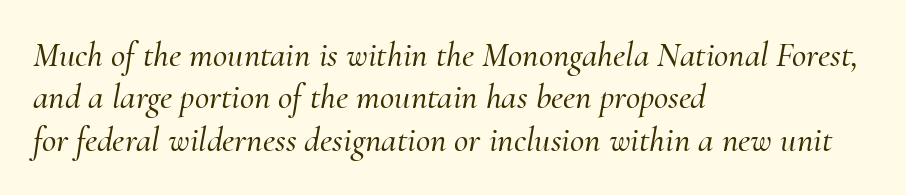
{"serif": "yes", "italic": "yes", "lean": "right", "slant_degrees": 10, "width": "normal", "stroke_contrast": "medium", "x_height": "small", "monospaced": "no", "underline": "no", "align": "left", "line_spacing_ratio": 1.21, "letter_spacing": "normal", "letter_spacing_em": 0.0, "glyph_px": 35}
